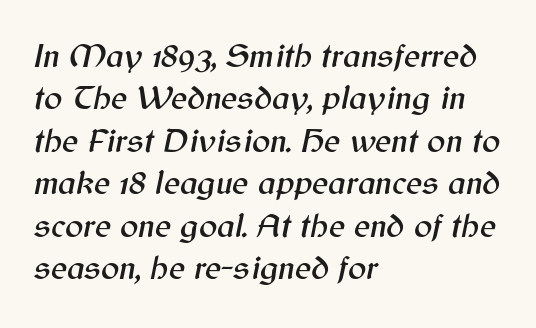
The image shows 34 px text type, italic (leaning right); set left-aligned, normal line spacing (1.25x), normal letter spacing, not underlined; medium stroke contrast and a medium x-height.
